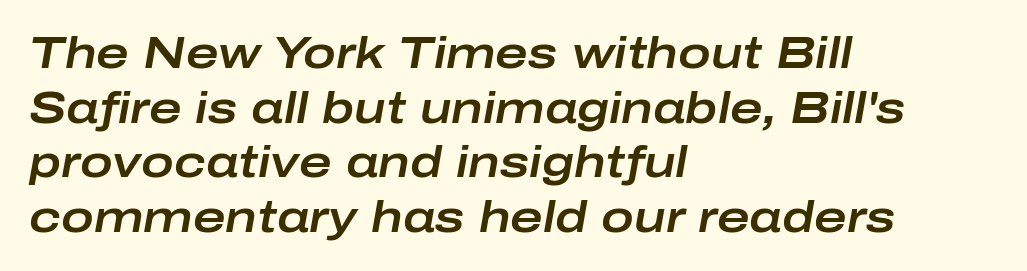
Q: Is the text italic (slanted)? A: Yes, it leans right by about 10 degrees.
Q: Is the text underlined? A: No.
Q: How is the paragraph aligned? A: Left-aligned.
Q: Is the spacing between letters normal or unusually wide? A: Normal.
Q: Width (condensed, normal, or wide)? A: Wide.
Q: Stroke contrast? A: Low.
Q: x-height? A: Medium.
Q: Monospaced? A: No.
